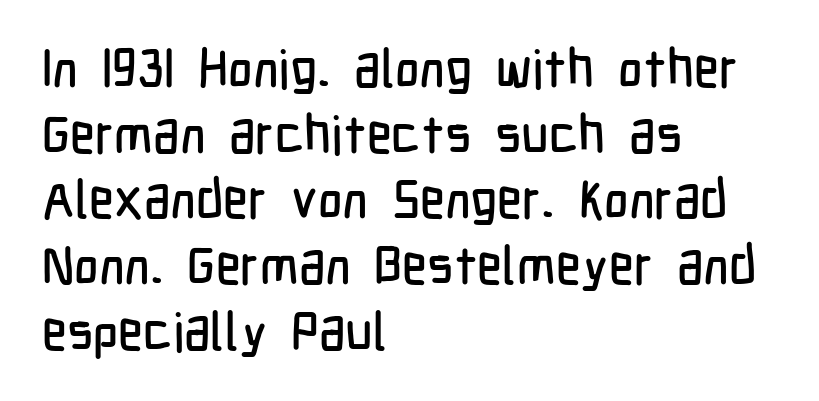
{"serif": "no", "italic": "no", "width": "condensed", "stroke_contrast": "low", "x_height": "medium", "monospaced": "no", "underline": "no", "align": "left", "line_spacing_ratio": 1.24, "letter_spacing": "normal", "letter_spacing_em": 0.0, "glyph_px": 53}
